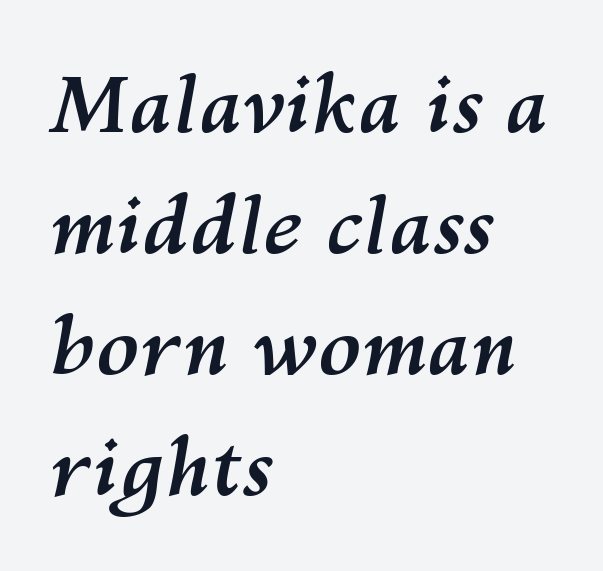
{"italic": "yes", "lean": "right", "slant_degrees": 10, "bold": "yes", "weight": "semibold", "width": "normal", "stroke_contrast": "medium", "x_height": "medium", "monospaced": "no", "underline": "no", "align": "left", "line_spacing": "normal", "line_spacing_ratio": 1.53, "letter_spacing": "normal", "letter_spacing_em": 0.0, "glyph_px": 79}
